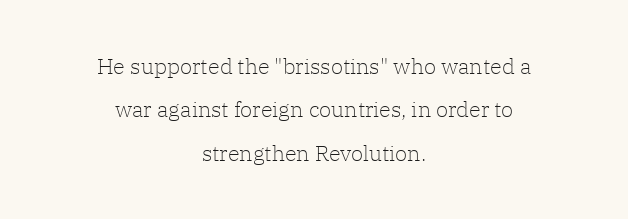
In terms of letterspacing, this is plain default setting. Is there any slant? The stems are plumb. Rows of type keep a wide berth in the vertical direction. A clean baseline with only descenders dipping below it. Is the stroke heavy? The answer is a plain regular-or-lighter. Line starts and ends both wander, symmetrically.
